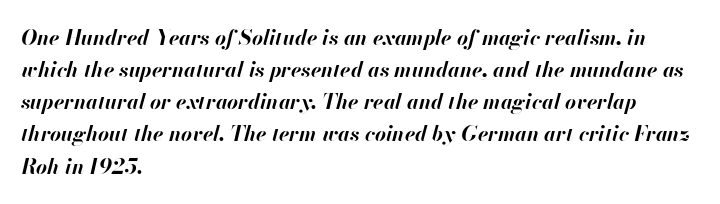
{"italic": "yes", "lean": "right", "slant_degrees": 13, "bold": "yes", "underline": "no", "align": "left", "line_spacing": "normal", "line_spacing_ratio": 1.53, "letter_spacing": "normal", "letter_spacing_em": 0.0, "glyph_px": 21}
